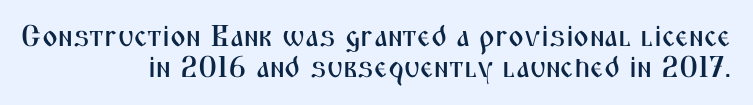
The image shows 30 px condensed sans-serif type, upright; set right-aligned, tight line spacing (1.02x), normal letter spacing, not underlined; medium stroke contrast and a medium x-height.
